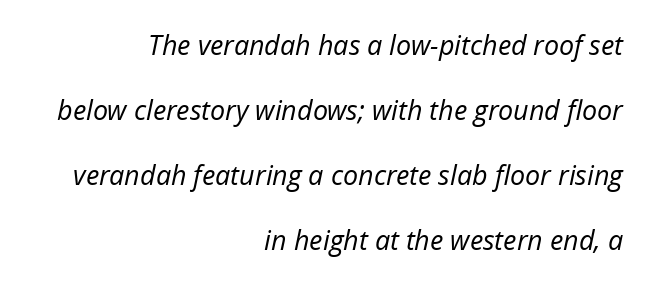
The image shows 27 px text type, italic (leaning right); set right-aligned, loose line spacing (2.41x), normal letter spacing, not underlined.
